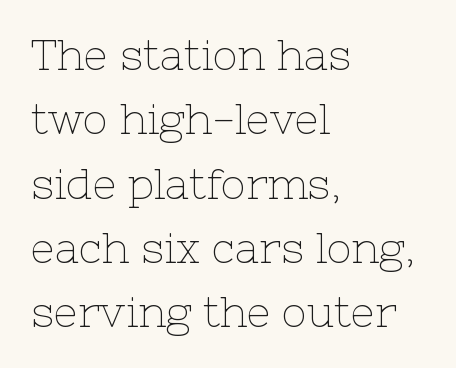
Ink coverage per letter is moderate at most. Normally led — the rows are evenly, conventionally spaced. A typesetter would mark this as roman, not italic. Character widths vary here, with narrow letters taking less room than wide ones. Examine the stroke ends and you'll spot serifs. The passage shown has conventional tracking throughout.
